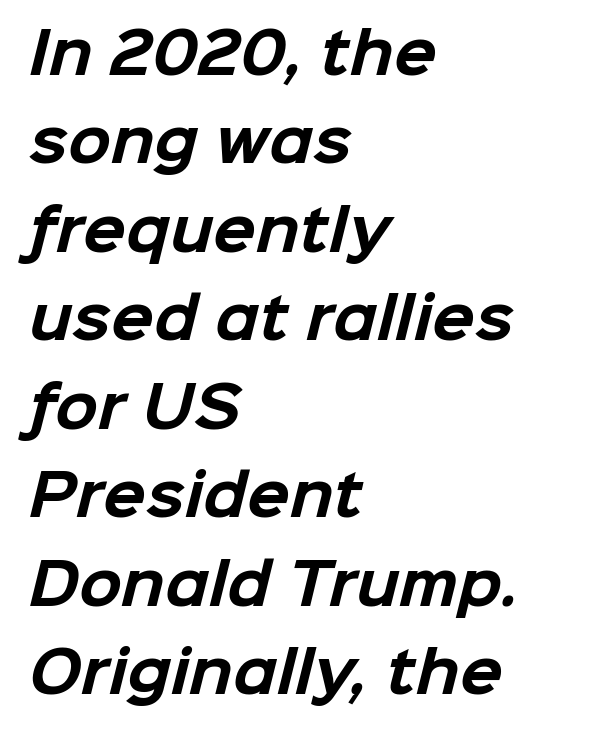
A student would call this left alignment; a typographer would say flush left, rag right. The passage shown is typeset with a sans-serif family. Between one letter and the next there's only the usual sliver of space. The face used here is proportionally spaced, like ordinary book or web type.
